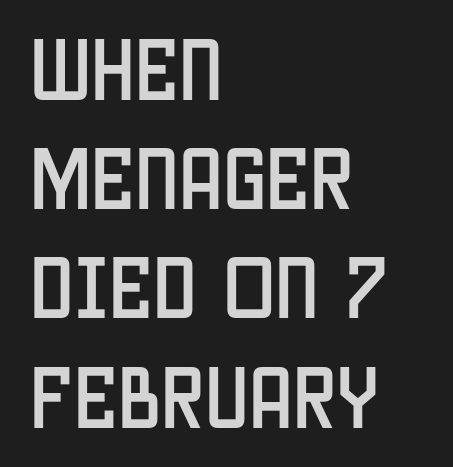
{"serif": "no", "italic": "no", "width": "condensed", "stroke_contrast": "low", "x_height": "large", "monospaced": "no", "underline": "no", "align": "left", "line_spacing": "normal", "line_spacing_ratio": 1.56, "letter_spacing": "normal", "letter_spacing_em": 0.0, "glyph_px": 70}
